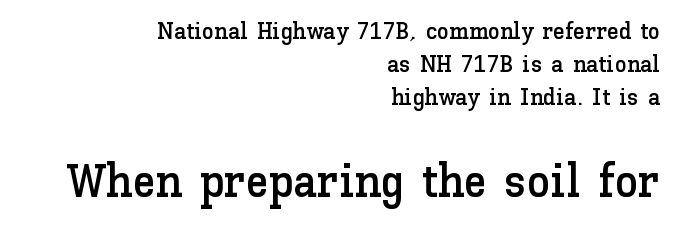
Q: Is the text italic (slanted)? A: No, it is upright.
Q: Is the text underlined? A: No.
Q: How is the paragraph aligned? A: Right-aligned.
Q: Is the spacing between letters normal or unusually wide? A: Normal.
Q: Is the spacing between lines tight, normal or loose? A: Normal.
Q: Which block of text is set in a larger size, the first (top) or the second (bottom)? A: The second (bottom) one.
Q: Width (condensed, normal, or wide)? A: Normal.
Q: Stroke contrast? A: Low.
Q: x-height? A: Medium.
Q: Monospaced? A: No.
